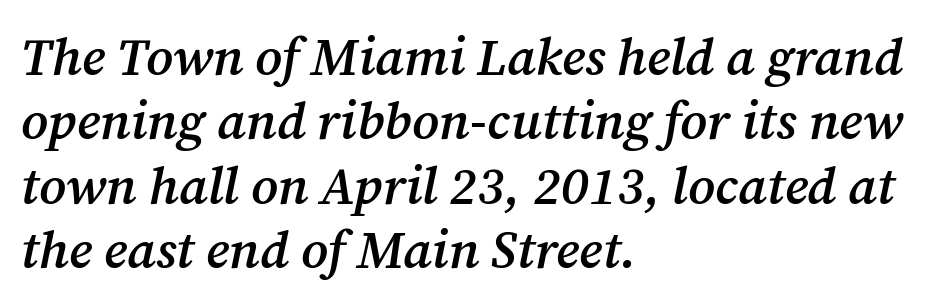
{"serif": "yes", "italic": "yes", "lean": "right", "slant_degrees": 12, "bold": "semi", "weight": "semibold", "width": "normal", "stroke_contrast": "medium", "x_height": "medium", "monospaced": "no", "underline": "no", "align": "left", "line_spacing_ratio": 1.24, "letter_spacing": "normal", "letter_spacing_em": 0.0, "glyph_px": 52}
